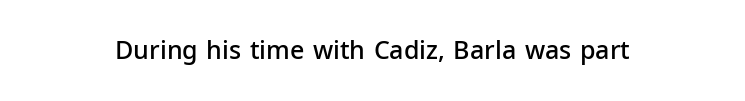
The image shows 25 px text type, upright; set centered, normal letter spacing, not underlined.
